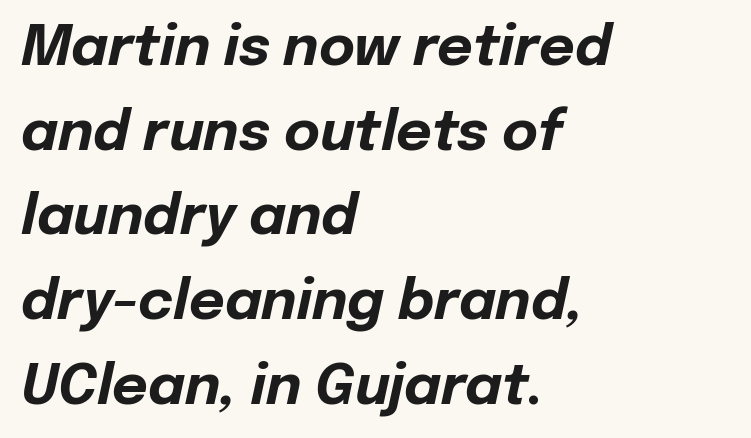
Q: Is the text bold? A: Yes.
Q: Is the text italic (slanted)? A: Yes, it leans right by about 12 degrees.
Q: Is the text underlined? A: No.
Q: How is the paragraph aligned? A: Left-aligned.
Q: Is the spacing between letters normal or unusually wide? A: Normal.
Q: Is the spacing between lines tight, normal or loose? A: Normal.
Q: Width (condensed, normal, or wide)? A: Normal.
Q: Stroke contrast? A: Low.
Q: x-height? A: Medium.
Q: Monospaced? A: No.
